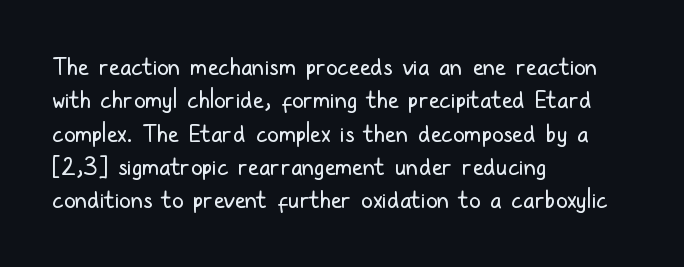
The image shows 24 px text type, upright; set left-aligned, normal line spacing (1.39x), normal letter spacing, not underlined.
